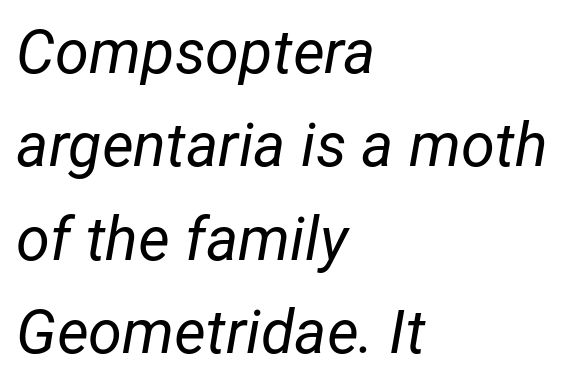
The image shows 61 px regular-weight type, italic (leaning right); set left-aligned, normal line spacing (1.53x), normal letter spacing, not underlined; low stroke contrast and a medium x-height.
